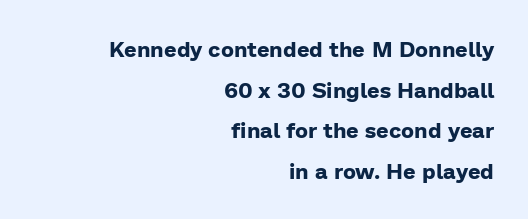
{"italic": "no", "bold": "yes", "underline": "no", "align": "right", "line_spacing_ratio": 1.85, "letter_spacing": "normal", "letter_spacing_em": 0.0, "glyph_px": 22}
